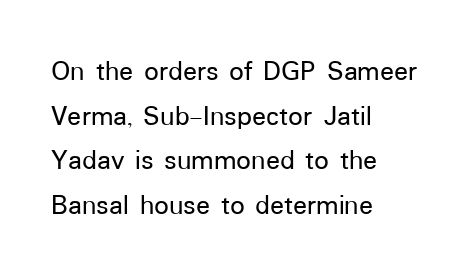
{"serif": "no", "italic": "no", "width": "normal", "stroke_contrast": "low", "x_height": "medium", "monospaced": "no", "underline": "no", "align": "left", "line_spacing": "normal", "line_spacing_ratio": 1.54, "letter_spacing": "normal", "letter_spacing_em": 0.0, "glyph_px": 29}
